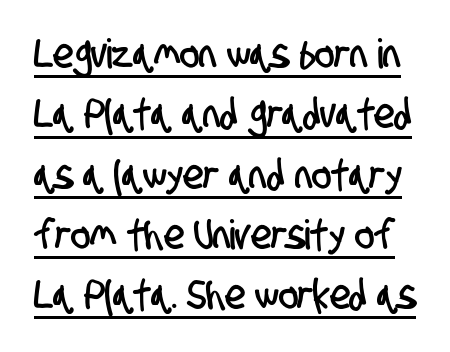
Examine the stroke ends and you'll find no serifs. Proportional: the letters do not fall into vertical columns. A normal amount of white space separates one row of letters from the next. Spacing between characters is what you'd get straight out of the box. The typesetter has applied underlining to the passage shown.
